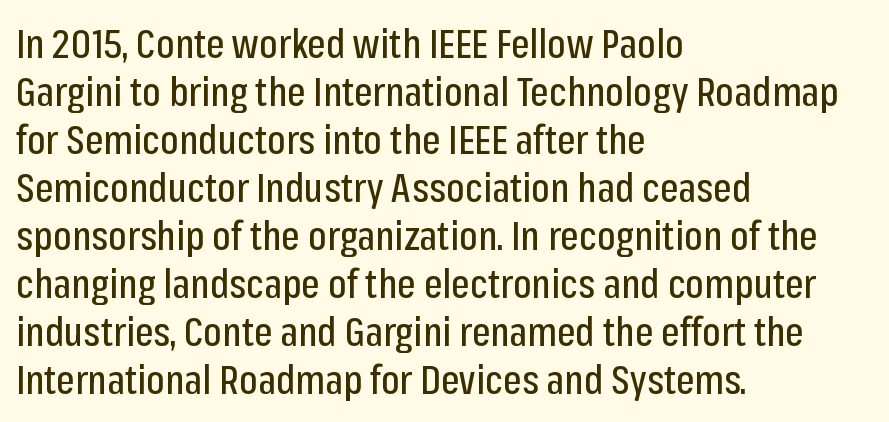
The image shows 39 px condensed sans-serif type, upright; set left-aligned, line spacing 1.23x, normal letter spacing, not underlined; low stroke contrast and a medium x-height.
